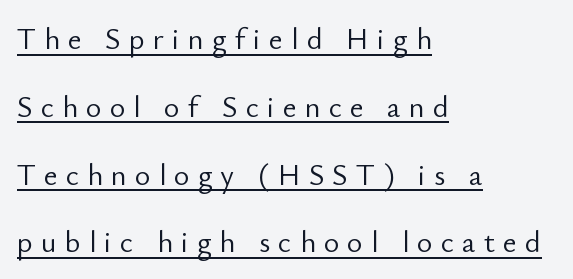
Q: Is the text bold? A: No.
Q: Is the text italic (slanted)? A: No, it is upright.
Q: Is the typeface a serif or a sans-serif typeface? A: Sans-serif.
Q: Is the text underlined? A: Yes.
Q: How is the paragraph aligned? A: Left-aligned.
Q: Is the spacing between letters normal or unusually wide? A: Unusually wide.
Q: Is the spacing between lines tight, normal or loose? A: Loose.
Q: Width (condensed, normal, or wide)? A: Normal.
Q: Stroke contrast? A: Low.
Q: x-height? A: Small.
Q: Monospaced? A: No.
